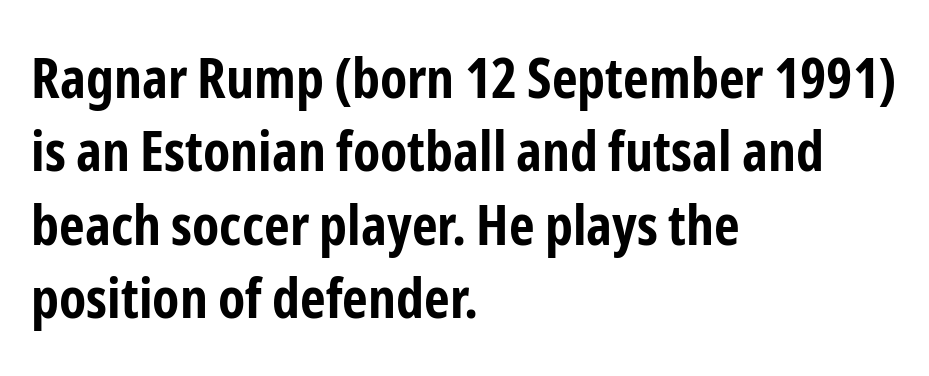
These words are printed bold, with thick strokes throughout. The gaps between neighbouring characters are ordinary and unremarkable. Character widths vary here, with narrow letters taking less room than wide ones. The block of text has a typical density, with ordinary space between rows. The text was rendered using a sans face with plain stroke endings.
